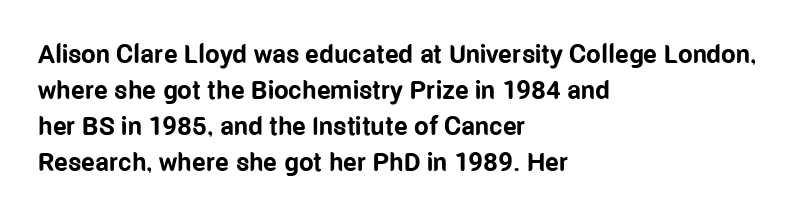
{"italic": "no", "bold": "yes", "underline": "no", "align": "left", "line_spacing": "normal", "line_spacing_ratio": 1.39, "letter_spacing": "normal", "letter_spacing_em": 0.0, "glyph_px": 26}
